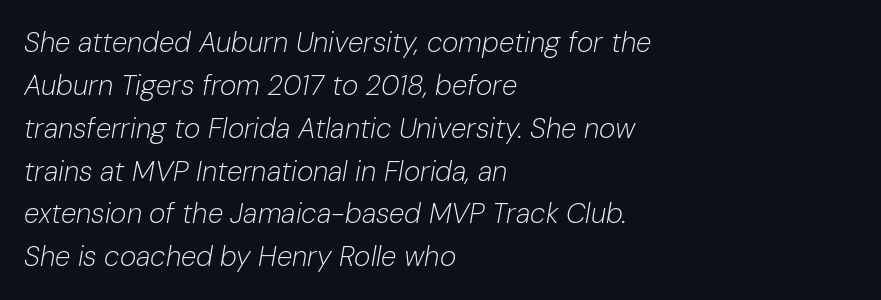
Q: Is the text bold? A: No.
Q: Is the text italic (slanted)? A: Yes, it leans right by about 10 degrees.
Q: Is the text underlined? A: No.
Q: How is the paragraph aligned? A: Left-aligned.
Q: Is the spacing between letters normal or unusually wide? A: Normal.
Q: Is the spacing between lines tight, normal or loose? A: Normal.
Q: Width (condensed, normal, or wide)? A: Normal.
Q: Stroke contrast? A: Low.
Q: x-height? A: Medium.
Q: Monospaced? A: No.
